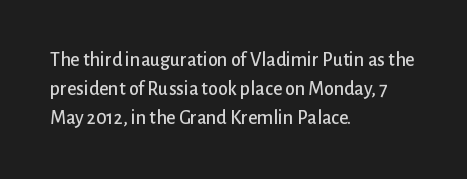
A bare baseline throughout the passage. Tracking value appears to be zero — textbook default spacing. The lettering holds an erect, upright posture throughout. The lines in this sample share a left origin and differ only in where they stop.
